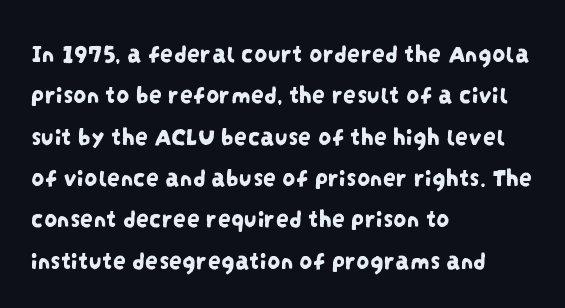
The image shows 26 px text type; set left-aligned, normal line spacing (1.59x), normal letter spacing, not underlined.
